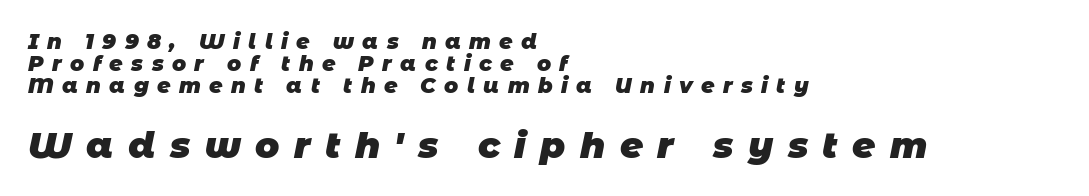
Q: Is the text bold? A: Yes.
Q: Is the typeface a serif or a sans-serif typeface? A: Sans-serif.
Q: Is the text underlined? A: No.
Q: How is the paragraph aligned? A: Left-aligned.
Q: Is the spacing between letters normal or unusually wide? A: Unusually wide.
Q: Is the spacing between lines tight, normal or loose? A: Tight.
Q: Which block of text is set in a larger size, the first (top) or the second (bottom)? A: The second (bottom) one.
Q: Width (condensed, normal, or wide)? A: Normal.
Q: Stroke contrast? A: Low.
Q: x-height? A: Large.
Q: Monospaced? A: No.
